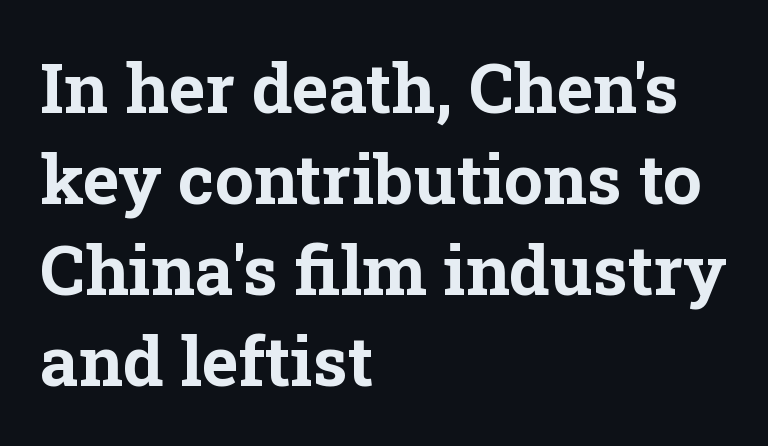
Compared with a centered layout, this one pins lines to the left instead. These lines sit exactly where default settings would place them. Chunky letters — that's bold for sure. Check where the strokes stop: tiny serifs finish them off.
